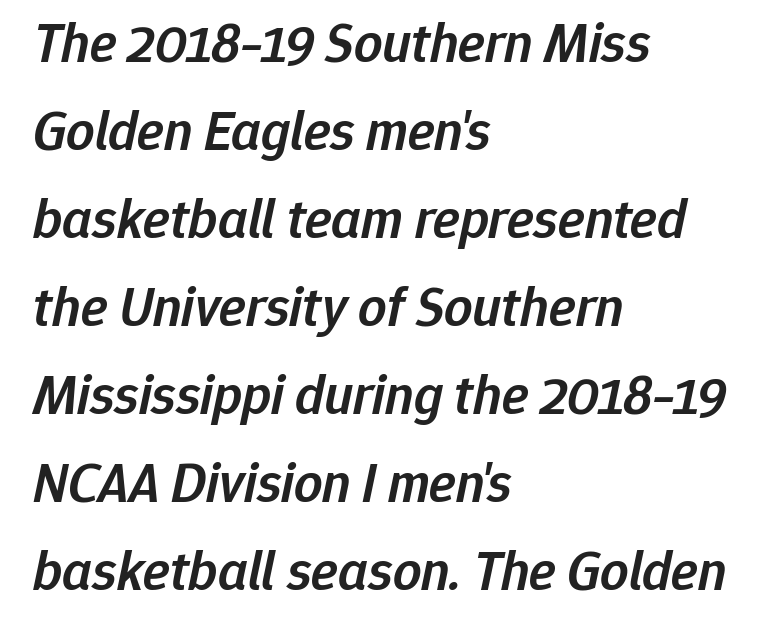
The image shows 56 px semibold type, italic (leaning right); set left-aligned, normal line spacing (1.57x), normal letter spacing, not underlined; low stroke contrast and a medium x-height.
